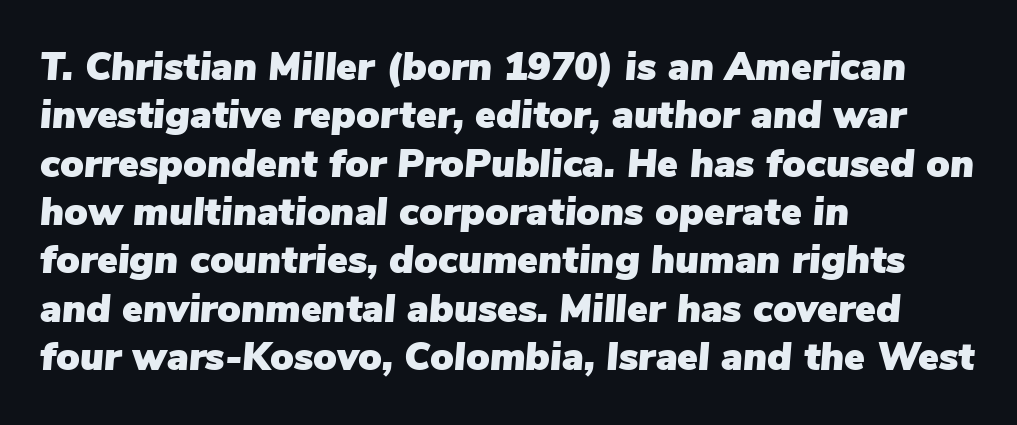
The image shows 39 px text type, italic (leaning right); set left-aligned, line spacing 1.24x, normal letter spacing, not underlined; low stroke contrast and a medium x-height.
